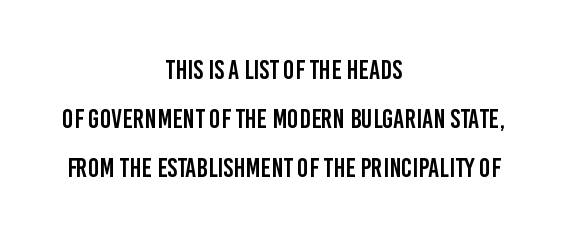
{"italic": "no", "underline": "no", "align": "center", "line_spacing_ratio": 1.81, "letter_spacing": "normal", "letter_spacing_em": 0.0, "glyph_px": 27}
